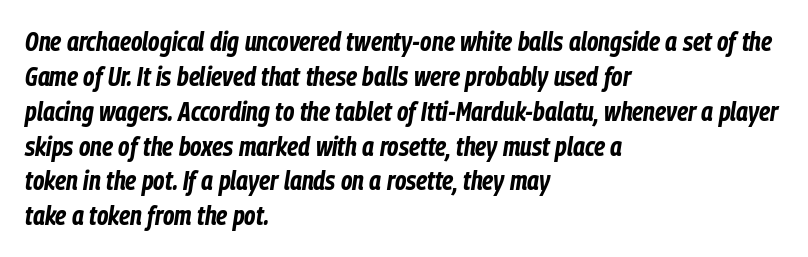
Q: Is the text bold? A: Yes.
Q: Is the text italic (slanted)? A: Yes, it leans right by about 9 degrees.
Q: Is the text underlined? A: No.
Q: How is the paragraph aligned? A: Left-aligned.
Q: Is the spacing between letters normal or unusually wide? A: Normal.
Q: Is the spacing between lines tight, normal or loose? A: Normal.
